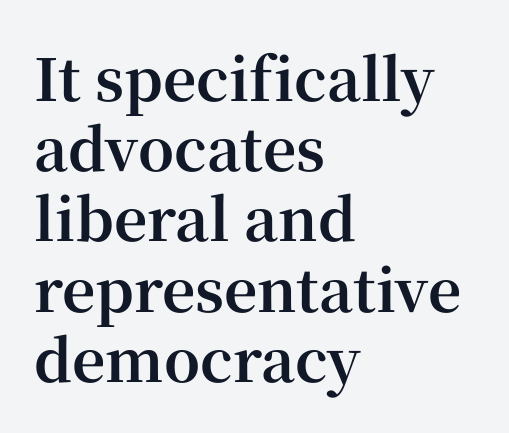
The strip under each line holds only bare page. Layout note: lines flush left. In terms of weight, the rendering is a true, heavy bold. This sample has the flowing, uneven cadence of proportional lettering. This is the regular roman posture of the typeface. The gaps between neighbouring characters are ordinary and unremarkable.
